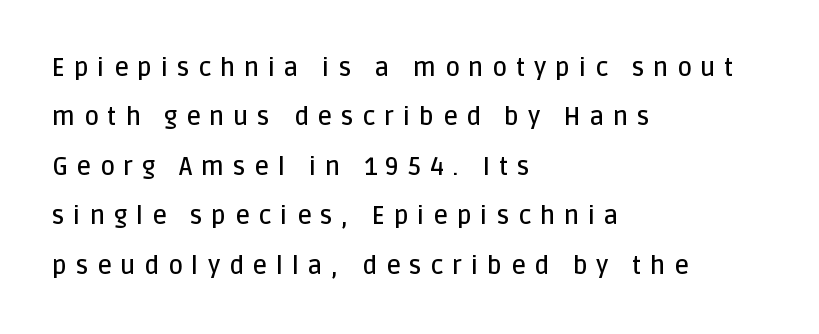
Q: Is the text bold? A: Semi-bold.
Q: Is the text italic (slanted)? A: No, it is upright.
Q: Is the text underlined? A: No.
Q: How is the paragraph aligned? A: Left-aligned.
Q: Is the spacing between letters normal or unusually wide? A: Unusually wide.
Q: Is the spacing between lines tight, normal or loose? A: Loose.
